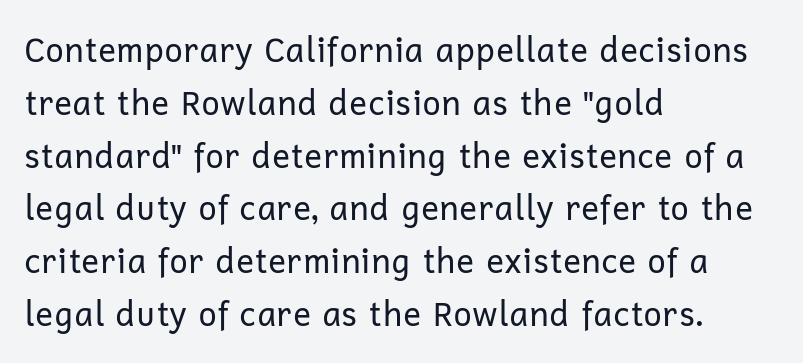
Q: Is the text bold? A: No.
Q: Is the text italic (slanted)? A: No, it is upright.
Q: Is the typeface a serif or a sans-serif typeface? A: Sans-serif.
Q: Is the text underlined? A: No.
Q: How is the paragraph aligned? A: Left-aligned.
Q: Is the spacing between letters normal or unusually wide? A: Normal.
Q: Is the spacing between lines tight, normal or loose? A: Normal.
Q: Width (condensed, normal, or wide)? A: Normal.
Q: Stroke contrast? A: Low.
Q: x-height? A: Medium.
Q: Monospaced? A: No.
